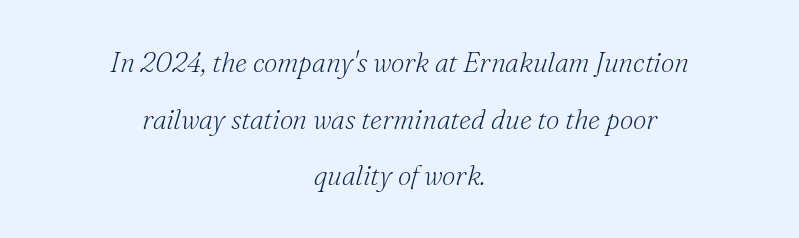
Only glyphs here, with clear space below each row. Would a proofreader flag this as italicized? Yes. The lines in this sample share a center point and differ in where they start and stop. What stands out about the letter spacing? Nothing — it is the standard amount.
